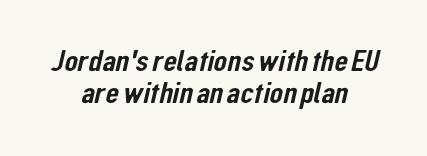
Does the type have serifs? No, each stem ends abruptly. If you folded the block vertically in half, each line would mirror itself in length. The rendering uses natural spacing where letterforms have individual widths. Honestly, the rows look squashed on top of each other. Bare-footed words on every line. Here the glyphs are tracked normally, forming tight word shapes.
